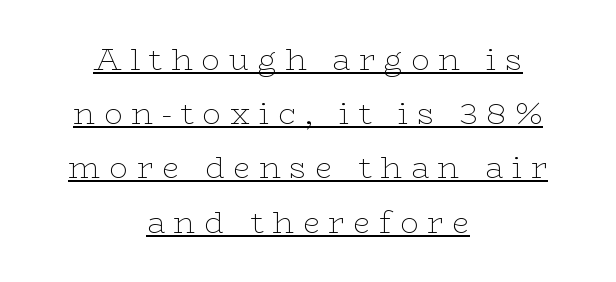
Q: Is the text bold? A: No.
Q: Is the text italic (slanted)? A: No, it is upright.
Q: Is the typeface a serif or a sans-serif typeface? A: Serif.
Q: Is the text underlined? A: Yes.
Q: How is the paragraph aligned? A: Centered.
Q: Is the spacing between letters normal or unusually wide? A: Unusually wide.
Q: Width (condensed, normal, or wide)? A: Wide.
Q: Stroke contrast? A: Low.
Q: x-height? A: Medium.
Q: Monospaced? A: No.
